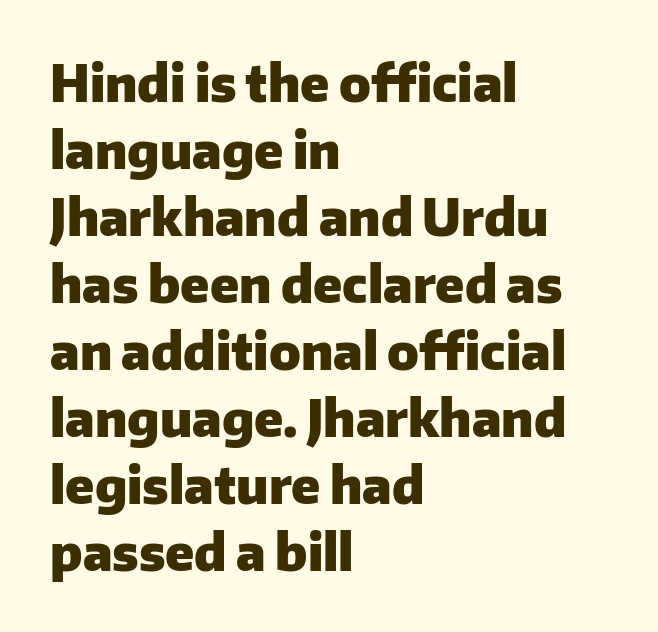
{"serif": "no", "italic": "no", "bold": "yes", "weight": "heavy", "width": "normal", "stroke_contrast": "low", "x_height": "medium", "monospaced": "no", "underline": "no", "align": "left", "line_spacing": "normal", "line_spacing_ratio": 1.34, "letter_spacing": "normal", "letter_spacing_em": 0.0, "glyph_px": 50}
